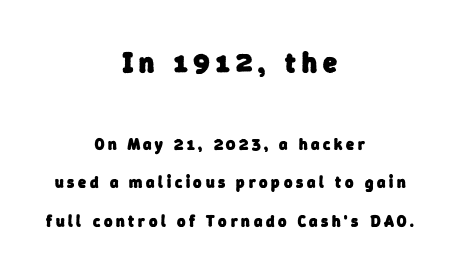
The image shows 28 px heavy sans-serif type; set centered, loose line spacing (2.41x), unusually wide letter spacing (+0.23 em), not underlined; the first (top) block is 1.75x larger; low stroke contrast and a medium x-height.
